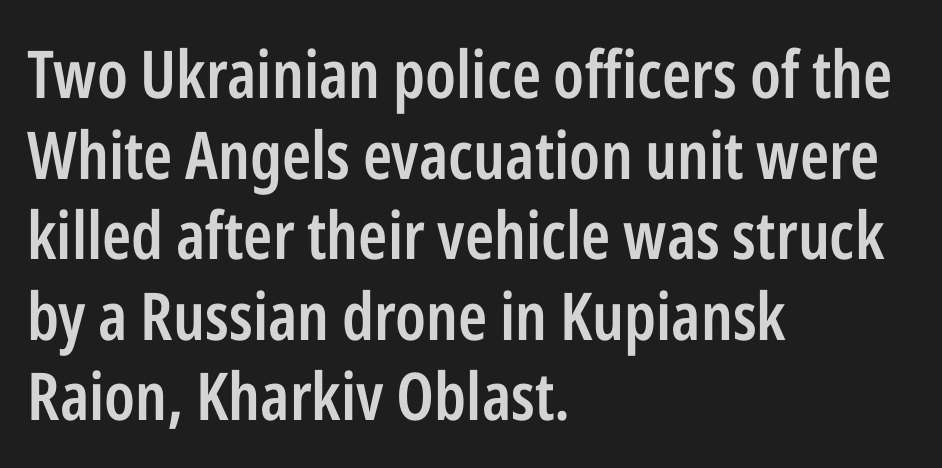
{"serif": "no", "italic": "no", "bold": "semi", "weight": "semibold", "width": "condensed", "stroke_contrast": "low", "x_height": "medium", "monospaced": "no", "underline": "no", "align": "left", "line_spacing_ratio": 1.22, "letter_spacing": "normal", "letter_spacing_em": 0.0, "glyph_px": 66}
